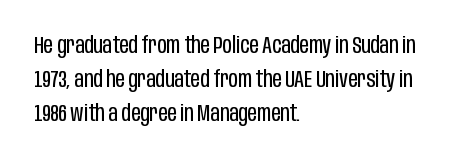
Just letters on the line, the space beneath them empty. Evenly set lines give the paragraph a standard silhouette. Heft: none added — not bold. Notice how the passage keeps a crisp vertical edge on the left only. No extra tracking has been applied to these lines. A roman cut, with each character standing at attention.
